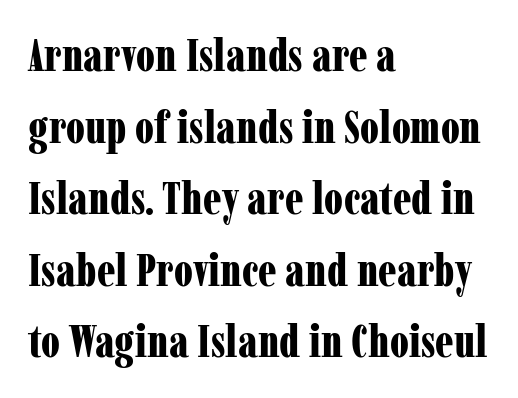
Is there much room between lines? A standard amount, neither cramped nor airy. The face used here is rendered with its standard letterfit. Honestly, there is no underline to notice here at all. Small tapered or slab feet sit at the stroke ends, so this counts as serif. Think of a printed novel: that variable character pitch is what you see here.
